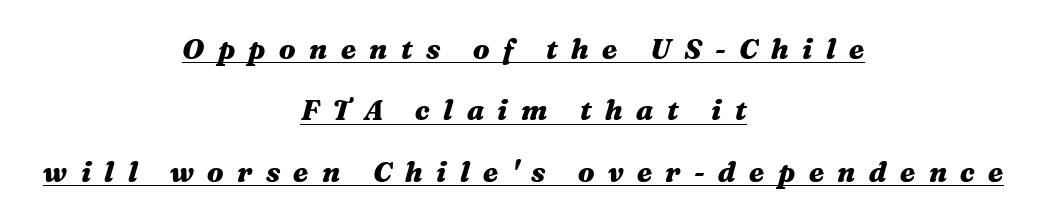
The letters advance in unequal steps, a hallmark of proportional type. Compared with ordinary roman type, these characters are visibly tilted. Interline gaps are noticeably wide in this sample. A typographer would call this underscored text. Substantial extra tracking has been applied to these lines. Leftover space on each line is divided equally before and after the words.
